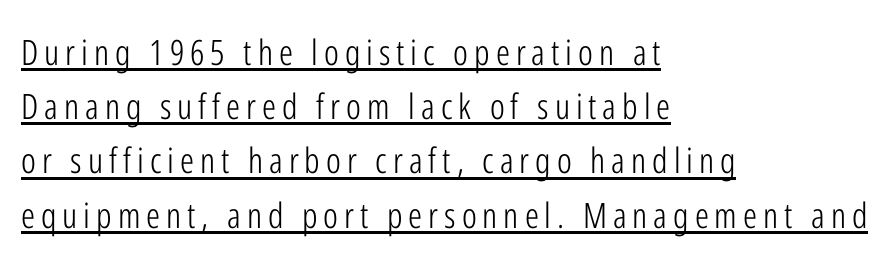
{"serif": "no", "italic": "no", "bold": "no", "weight": "light", "width": "condensed", "stroke_contrast": "low", "x_height": "medium", "monospaced": "no", "underline": "yes", "align": "left", "line_spacing": "normal", "line_spacing_ratio": 1.55, "glyph_px": 35}
